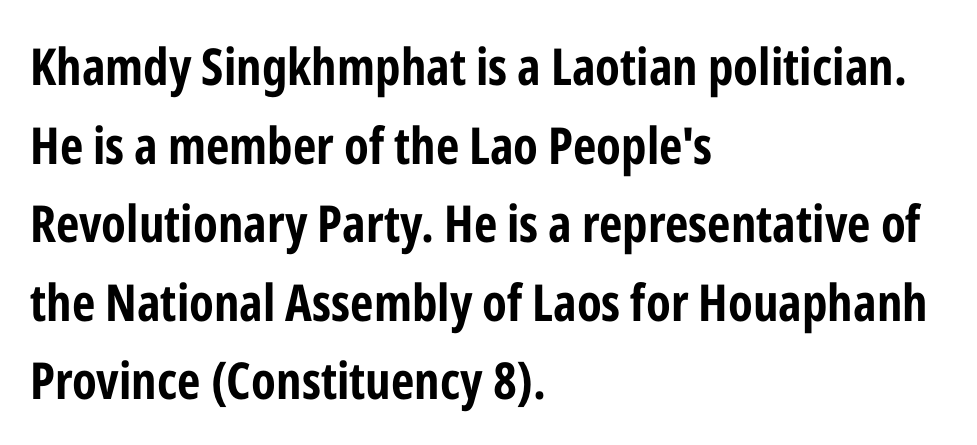
Q: Is the text bold? A: Yes.
Q: Is the text italic (slanted)? A: No, it is upright.
Q: Is the typeface a serif or a sans-serif typeface? A: Sans-serif.
Q: Is the text underlined? A: No.
Q: How is the paragraph aligned? A: Left-aligned.
Q: Is the spacing between letters normal or unusually wide? A: Normal.
Q: Is the spacing between lines tight, normal or loose? A: Normal.
Q: Width (condensed, normal, or wide)? A: Condensed.
Q: Stroke contrast? A: Low.
Q: x-height? A: Medium.
Q: Monospaced? A: No.
